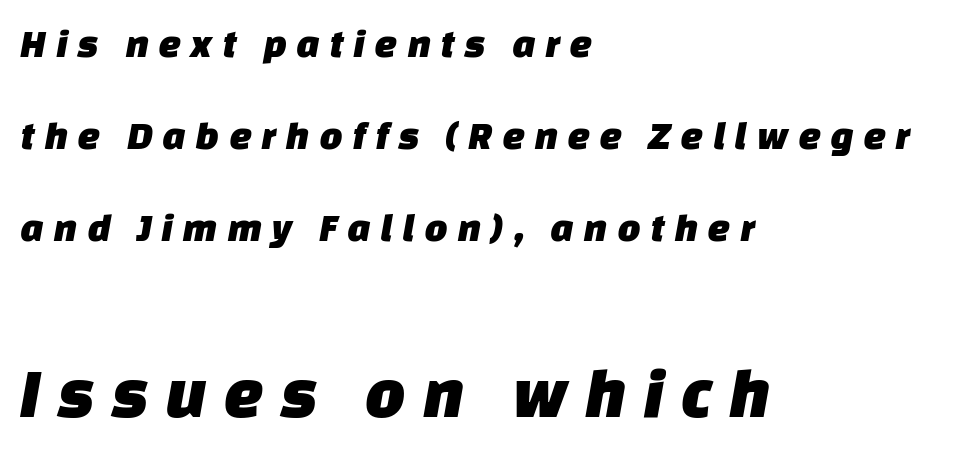
The image shows 72 px sans-serif type; set left-aligned, loose line spacing (2.24x), unusually wide letter spacing (+0.22 em), not underlined; the second (bottom) block is 1.76x larger; low stroke contrast and a large x-height.
